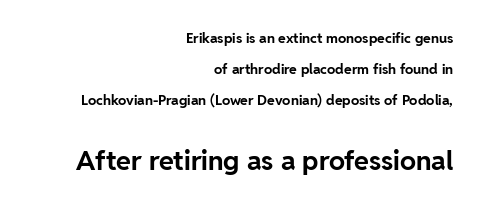
The image shows 27 px bold type, upright; set right-aligned, loose line spacing (2.2x), normal letter spacing, not underlined; the second (bottom) block is 1.93x larger.
